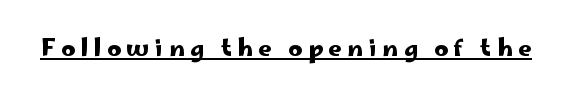
{"italic": "no", "underline": "yes", "letter_spacing": "wide", "letter_spacing_em": 0.23, "glyph_px": 24}
